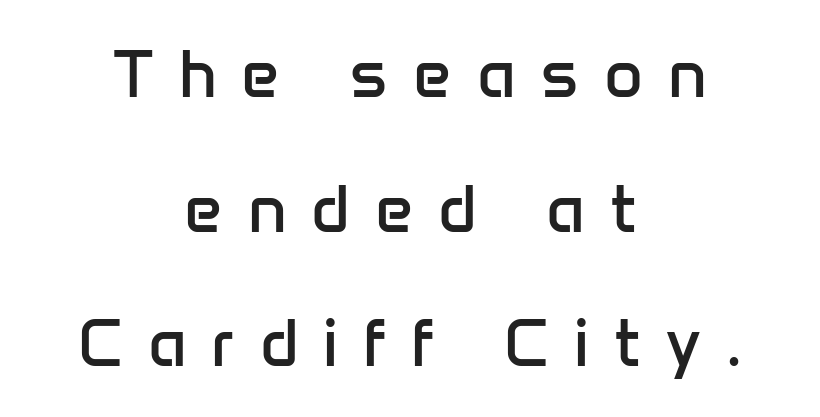
The image shows 67 px regular-weight sans-serif type, upright; set centered, loose line spacing (2.01x), unusually wide letter spacing (+0.37 em), not underlined; low stroke contrast and a medium x-height.
